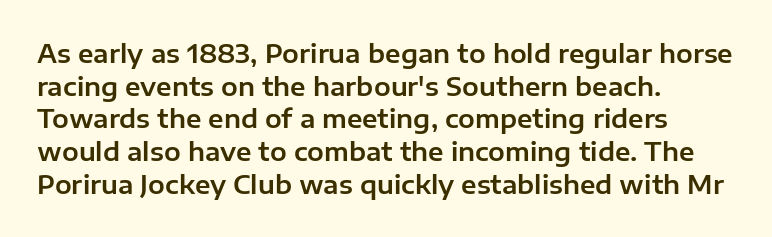
Q: Is the text italic (slanted)? A: No, it is upright.
Q: Is the text underlined? A: No.
Q: How is the paragraph aligned? A: Left-aligned.
Q: Is the spacing between letters normal or unusually wide? A: Normal.
Q: Is the spacing between lines tight, normal or loose? A: Normal.
